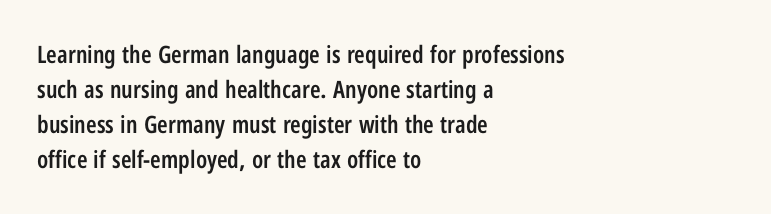
{"italic": "no", "bold": "semi", "underline": "no", "align": "left", "line_spacing": "normal", "line_spacing_ratio": 1.46, "letter_spacing": "normal", "letter_spacing_em": 0.0, "glyph_px": 24}
